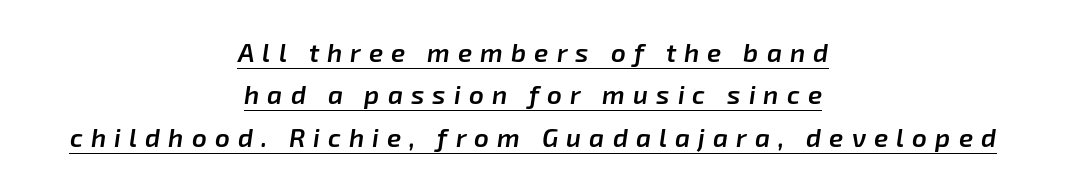
Posture: slanted. Students, this is semibold: more ink than regular, less than bold. Regular leading. The face used here appears with an underline applied. The tracking reads as deliberately expanded to a designer's eye. The rag falls on both sides of this text block equally.
